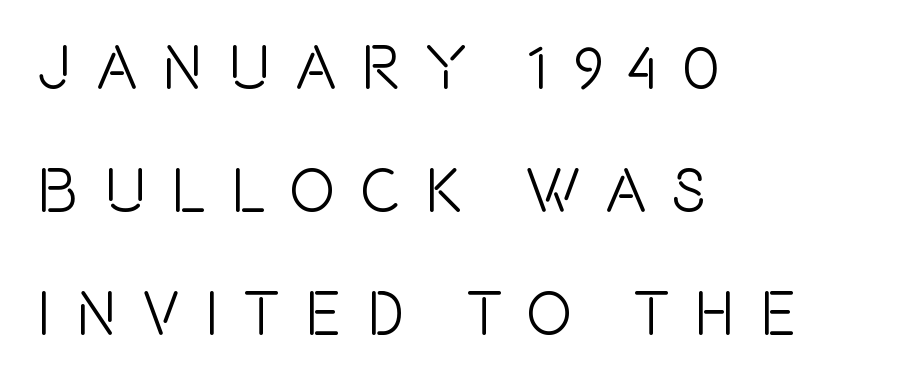
The image shows 62 px condensed sans-serif type, upright; set left-aligned, loose line spacing (1.98x), unusually wide letter spacing (+0.4 em), not underlined; a large x-height.
